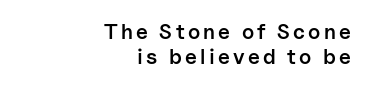
Q: Is the text bold? A: Semi-bold.
Q: Is the text italic (slanted)? A: No, it is upright.
Q: Is the text underlined? A: No.
Q: How is the paragraph aligned? A: Right-aligned.
